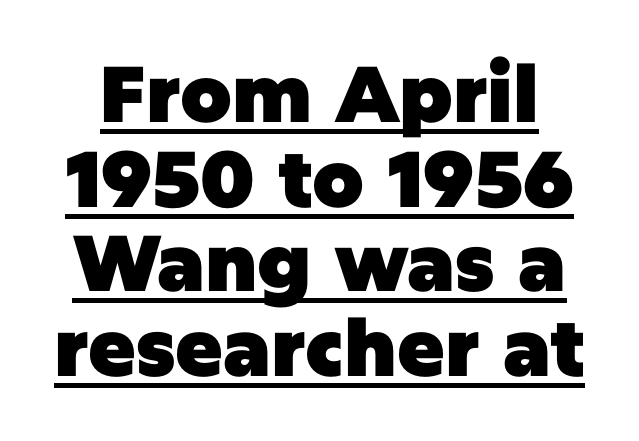
The image shows 79 px heavy sans-serif type, upright; set tight line spacing (1.07x), normal letter spacing, underlined; low stroke contrast and a large x-height.
